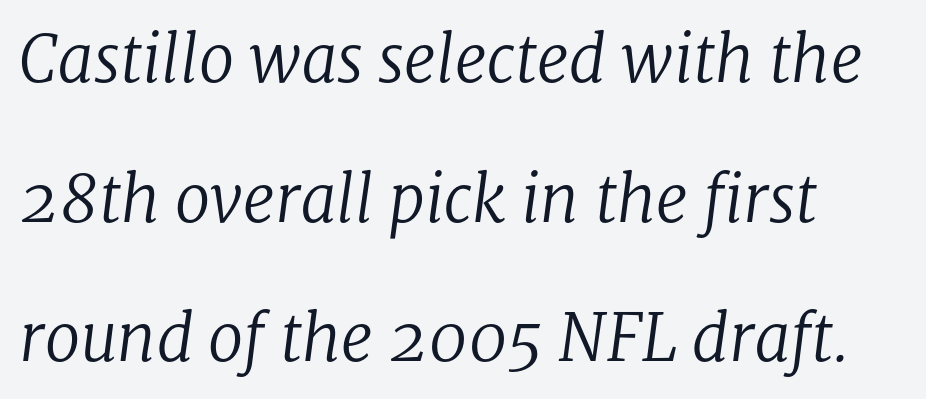
{"serif": "yes", "italic": "yes", "lean": "right", "slant_degrees": 8, "bold": "no", "weight": "regular", "width": "normal", "stroke_contrast": "low", "x_height": "medium", "monospaced": "no", "underline": "no", "align": "left", "line_spacing": "loose", "line_spacing_ratio": 2.18, "letter_spacing": "normal", "letter_spacing_em": 0.0, "glyph_px": 64}
